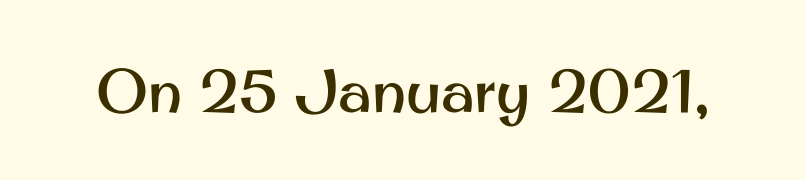
Q: Is the text italic (slanted)? A: No, it is upright.
Q: Is the typeface a serif or a sans-serif typeface? A: Sans-serif.
Q: Is the text underlined? A: No.
Q: Is the spacing between letters normal or unusually wide? A: Normal.
Q: Width (condensed, normal, or wide)? A: Normal.
Q: Stroke contrast? A: Medium.
Q: x-height? A: Small.
Q: Monospaced? A: No.
